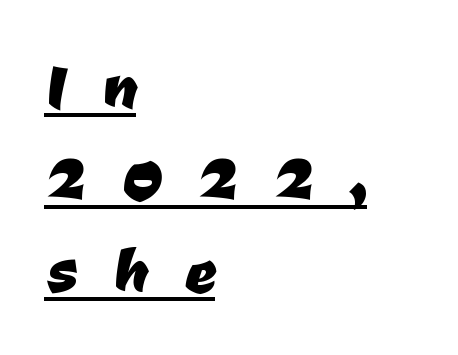
{"serif": "no", "width": "normal", "stroke_contrast": "low", "x_height": "medium", "monospaced": "no", "underline": "yes", "align": "left", "line_spacing_ratio": 1.18, "letter_spacing": "wide", "letter_spacing_em": 0.47, "glyph_px": 78}
